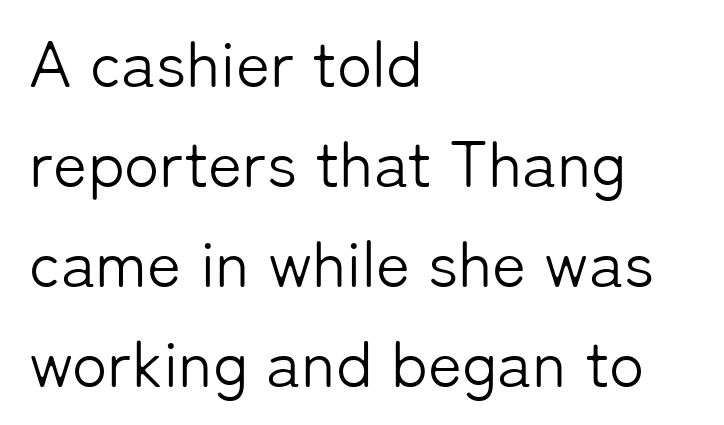
The image shows 65 px light sans-serif type, upright; set left-aligned, normal line spacing (1.54x), normal letter spacing, not underlined; low stroke contrast and a medium x-height.
